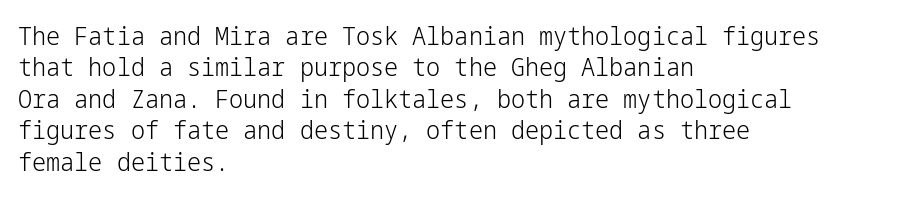
{"italic": "no", "bold": "no", "underline": "no", "align": "left", "line_spacing": "normal", "line_spacing_ratio": 1.26, "letter_spacing": "normal", "letter_spacing_em": 0.0, "glyph_px": 25}
